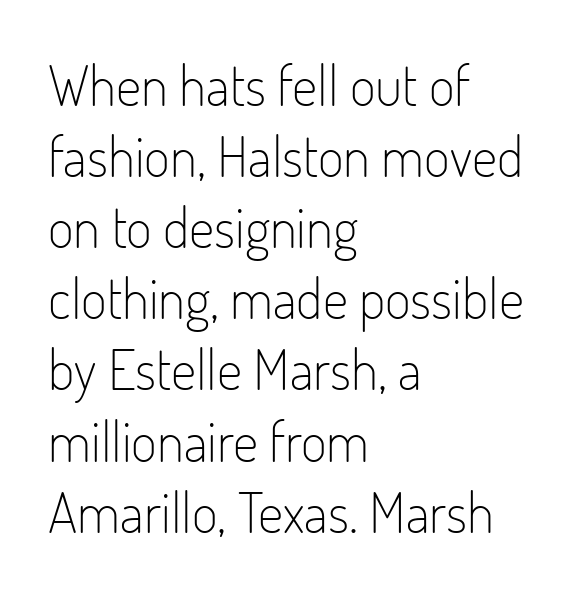
Q: Is the text bold? A: No.
Q: Is the text italic (slanted)? A: No, it is upright.
Q: Is the typeface a serif or a sans-serif typeface? A: Sans-serif.
Q: Is the text underlined? A: No.
Q: How is the paragraph aligned? A: Left-aligned.
Q: Is the spacing between letters normal or unusually wide? A: Normal.
Q: Is the spacing between lines tight, normal or loose? A: Normal.
Q: Width (condensed, normal, or wide)? A: Condensed.
Q: Stroke contrast? A: Low.
Q: x-height? A: Small.
Q: Monospaced? A: No.
